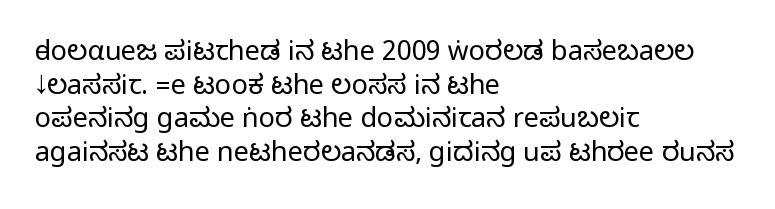
{"italic": "no", "underline": "no", "align": "left", "line_spacing": "normal", "line_spacing_ratio": 1.25, "letter_spacing": "normal", "letter_spacing_em": 0.0, "glyph_px": 27}
